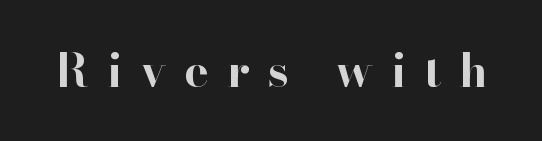
{"serif": "yes", "italic": "no", "bold": "yes", "weight": "bold", "width": "normal", "stroke_contrast": "high", "x_height": "small", "monospaced": "no", "underline": "no", "letter_spacing": "wide", "letter_spacing_em": 0.39, "glyph_px": 46}
